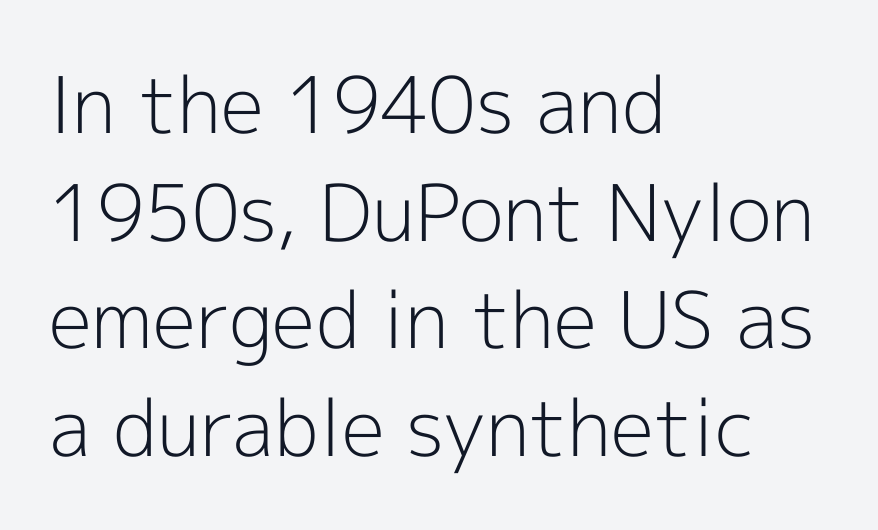
{"serif": "no", "italic": "no", "bold": "no", "weight": "light", "width": "normal", "x_height": "medium", "monospaced": "no", "underline": "no", "align": "left", "line_spacing": "normal", "line_spacing_ratio": 1.38, "letter_spacing": "normal", "letter_spacing_em": 0.0, "glyph_px": 78}
